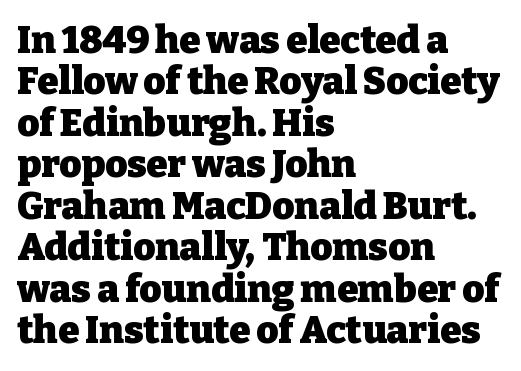
{"serif": "yes", "italic": "no", "bold": "yes", "weight": "heavy", "width": "normal", "stroke_contrast": "low", "x_height": "medium", "monospaced": "no", "underline": "no", "align": "left", "line_spacing": "tight", "line_spacing_ratio": 1.09, "letter_spacing": "normal", "letter_spacing_em": 0.0, "glyph_px": 38}
